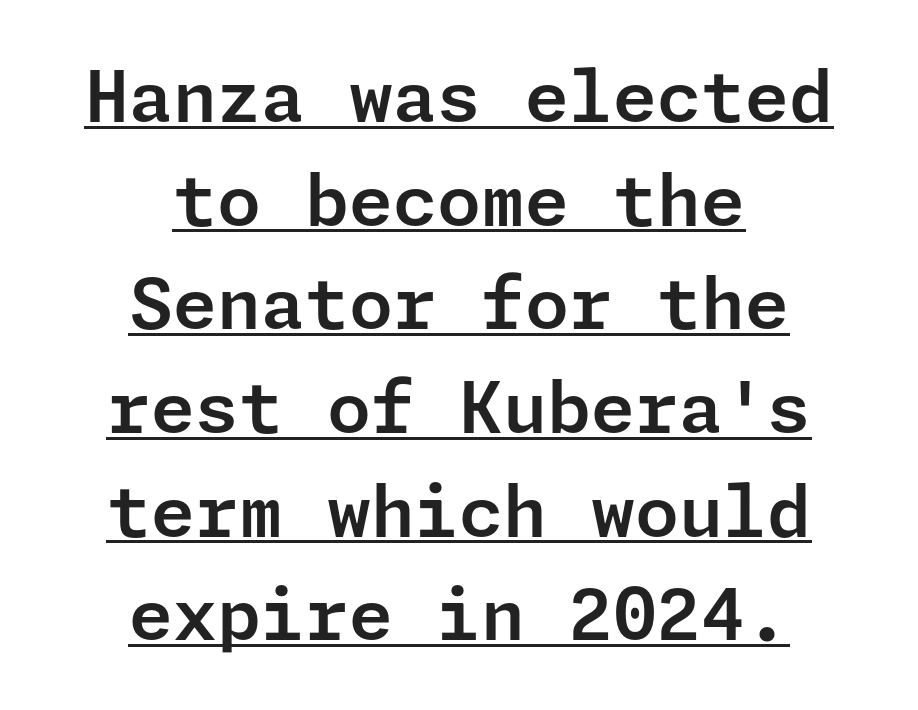
Q: Is the text italic (slanted)? A: No, it is upright.
Q: Is the typeface a serif or a sans-serif typeface? A: Sans-serif.
Q: Is the text underlined? A: Yes.
Q: How is the paragraph aligned? A: Centered.
Q: Is the spacing between letters normal or unusually wide? A: Normal.
Q: Is the spacing between lines tight, normal or loose? A: Normal.
Q: Width (condensed, normal, or wide)? A: Normal.
Q: Stroke contrast? A: Low.
Q: x-height? A: Medium.
